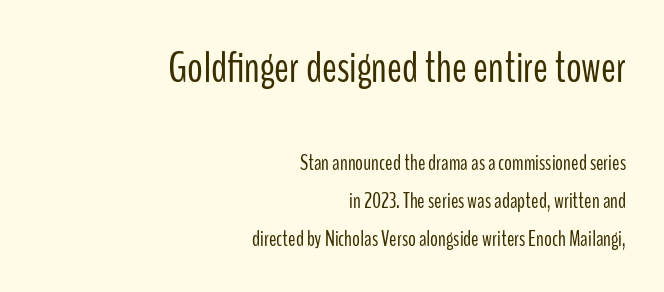
Typesetter's note — upper block bumped up in size, lower block left smaller. The font's upright variant was chosen for this text. Letters have the restrained weight of plain body copy at most. Does the copy run flush right? Yes — the right margin is perfectly even.
